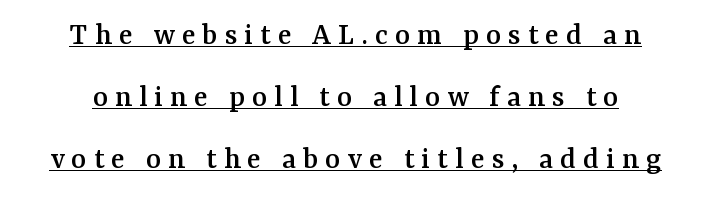
Students, observe: this is what heavily led, spacious text looks like. Underlining? Definitely there. The passage shown is typeset with a serif family. Is this a fixed-width face? No — the glyphs have proportional, varying widths.
